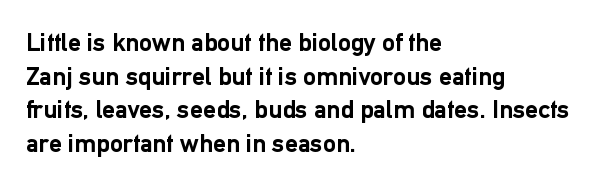
The image shows 26 px bold type, upright; set left-aligned, normal line spacing (1.29x), normal letter spacing, not underlined.
